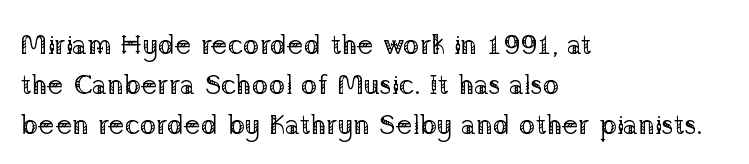
Horizontal bands of white between lines are of average thickness. Small tapered or slab feet sit at the stroke ends, so this counts as serif. Italic? Not at all — the glyphs are vertical. Looks like regular typesetting: each glyph gets only the width it needs. This sample uses plain, unmodified letter spacing.
